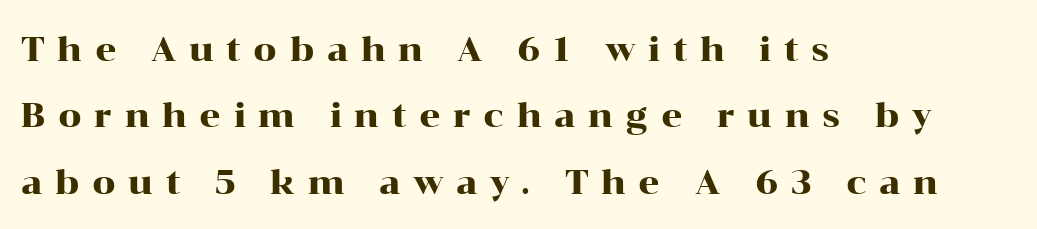
{"serif": "yes", "italic": "no", "width": "wide", "stroke_contrast": "high", "x_height": "medium", "monospaced": "no", "underline": "no", "align": "left", "line_spacing": "loose", "line_spacing_ratio": 2.01, "letter_spacing": "wide", "letter_spacing_em": 0.38, "glyph_px": 33}
